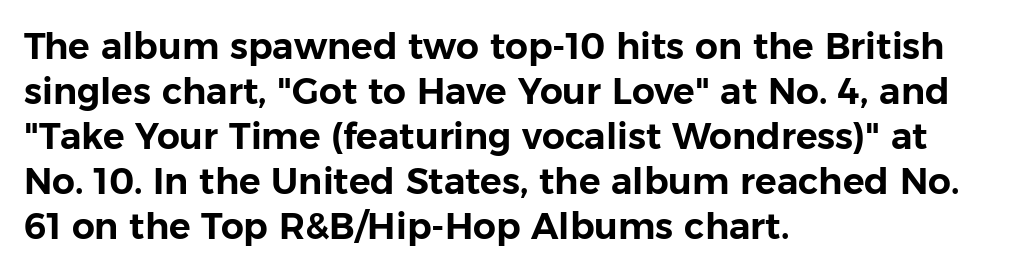
Q: Is the text italic (slanted)? A: No, it is upright.
Q: Is the typeface a serif or a sans-serif typeface? A: Sans-serif.
Q: Is the text underlined? A: No.
Q: How is the paragraph aligned? A: Left-aligned.
Q: Is the spacing between letters normal or unusually wide? A: Normal.
Q: Is the spacing between lines tight, normal or loose? A: Normal.
Q: Width (condensed, normal, or wide)? A: Normal.
Q: Stroke contrast? A: Low.
Q: x-height? A: Medium.
Q: Monospaced? A: No.
